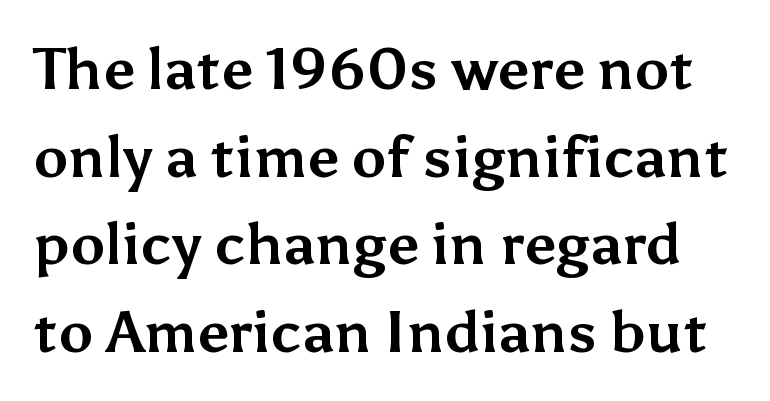
Q: Is the text bold? A: Yes.
Q: Is the text italic (slanted)? A: No, it is upright.
Q: Is the typeface a serif or a sans-serif typeface? A: Sans-serif.
Q: Is the text underlined? A: No.
Q: Is the spacing between letters normal or unusually wide? A: Normal.
Q: Is the spacing between lines tight, normal or loose? A: Normal.
Q: Width (condensed, normal, or wide)? A: Normal.
Q: Stroke contrast? A: Medium.
Q: x-height? A: Medium.
Q: Monospaced? A: No.
